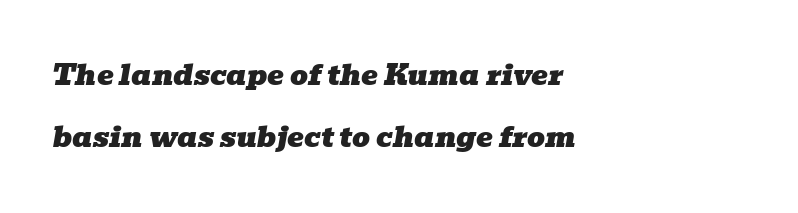
The image shows 28 px wide serif type, italic (leaning right); set left-aligned, loose line spacing (2.23x), normal letter spacing, not underlined; low stroke contrast and a medium x-height.
